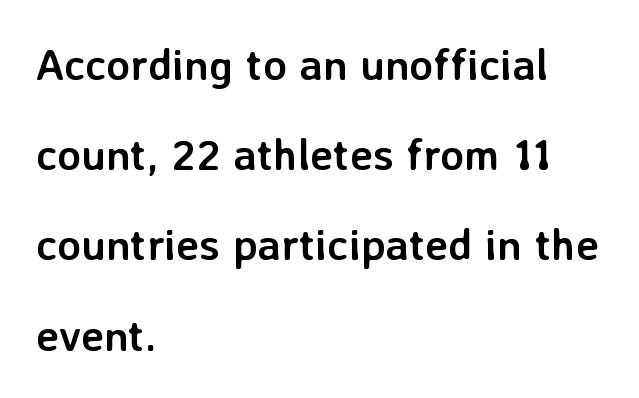
{"serif": "no", "italic": "no", "bold": "yes", "weight": "semibold", "width": "normal", "stroke_contrast": "low", "x_height": "medium", "monospaced": "no", "underline": "no", "align": "left", "line_spacing": "loose", "line_spacing_ratio": 2.05, "letter_spacing": "normal", "letter_spacing_em": 0.0, "glyph_px": 44}
